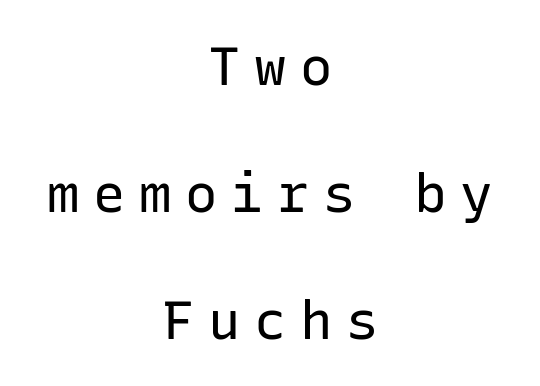
Q: Is the text bold? A: No.
Q: Is the text italic (slanted)? A: No, it is upright.
Q: Is the typeface a serif or a sans-serif typeface? A: Sans-serif.
Q: Is the text underlined? A: No.
Q: How is the paragraph aligned? A: Centered.
Q: Is the spacing between letters normal or unusually wide? A: Unusually wide.
Q: Is the spacing between lines tight, normal or loose? A: Loose.
Q: Width (condensed, normal, or wide)? A: Normal.
Q: Stroke contrast? A: Low.
Q: x-height? A: Medium.
Q: Monospaced? A: Yes.
